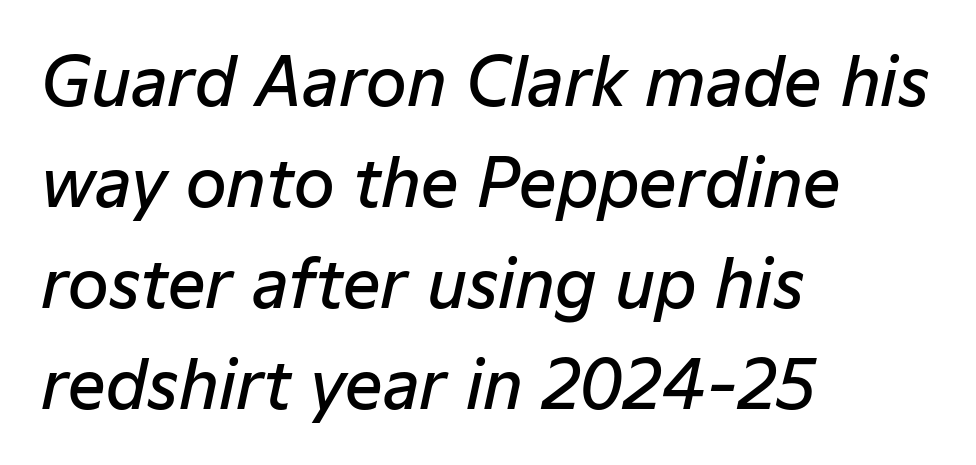
The image shows 66 px semibold type, italic (leaning right); set left-aligned, normal line spacing (1.53x), normal letter spacing, not underlined; low stroke contrast and a medium x-height.
